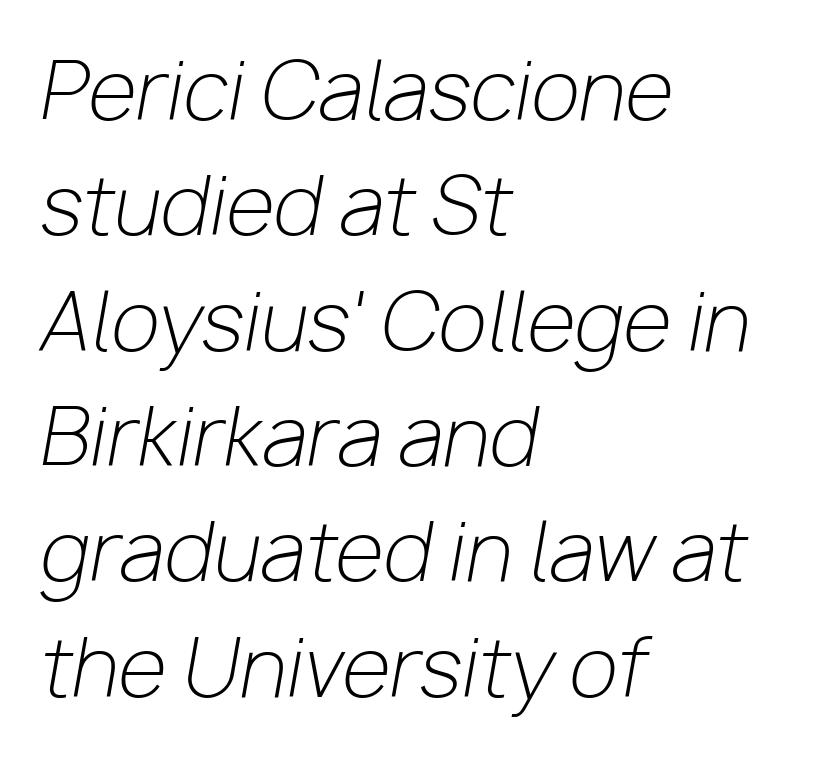
The image shows 79 px light type, italic (leaning right); set left-aligned, normal line spacing (1.46x), normal letter spacing, not underlined; low stroke contrast and a medium x-height.
